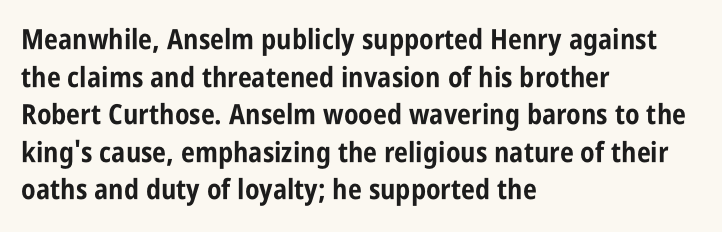
The image shows 28 px bold, condensed sans-serif type, upright; set left-aligned, normal line spacing (1.34x), normal letter spacing, not underlined; low stroke contrast and a large x-height.
